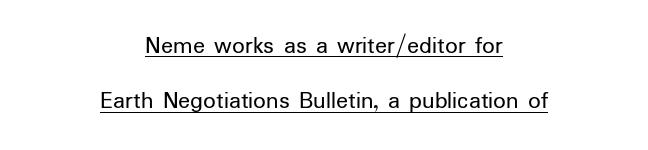
These lines stand farther apart than default settings would place them. The rendering uses the underline text-decoration. Stroke thickness stays within the range of a standard reading face or lighter. The tracking reads as untouched default to a designer's eye. Visually the block forms a symmetrical silhouette, jagged on both flanks.
